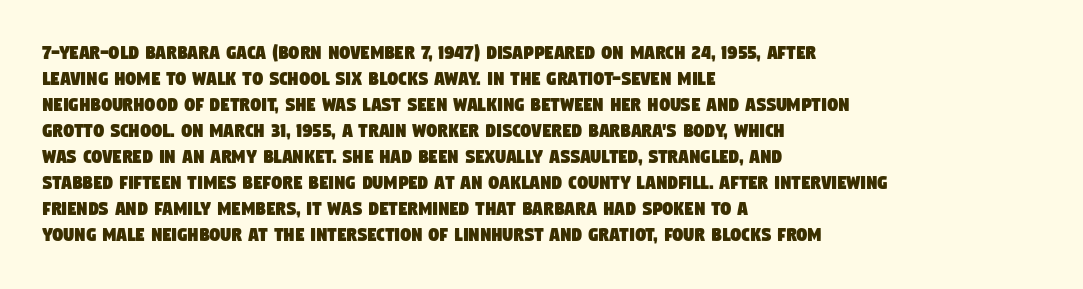
Short and long lines alike share a common starting point at left. Nobody touched the tracking dial on this one. The string is rendered with underlining switched off.
